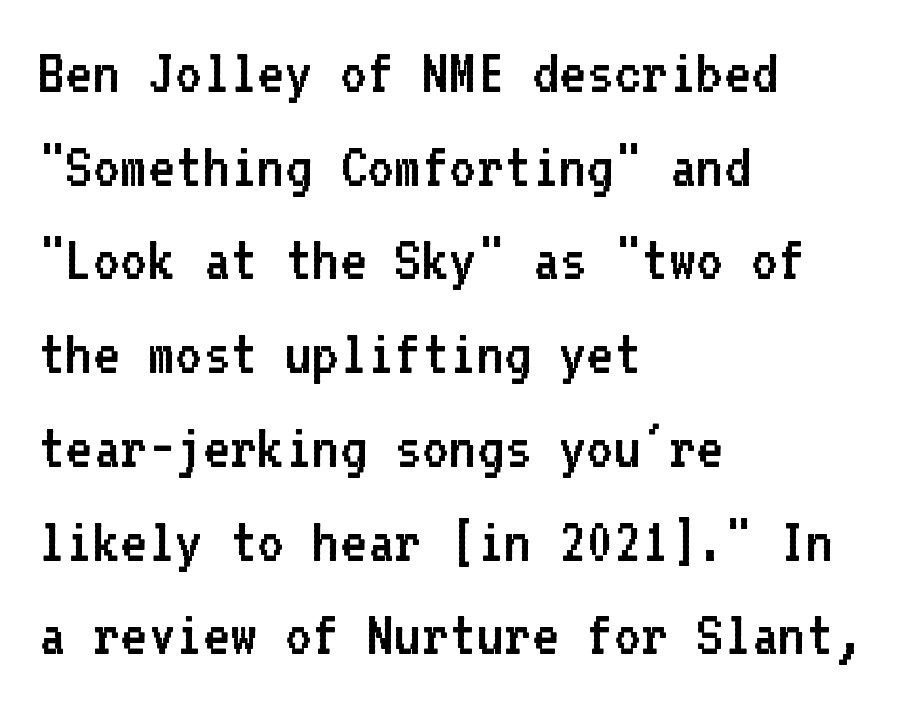
Do the characters align in a grid? Yes, the font is monospaced. Line starts are locked; line ends wander. Classification — sans serif. Observe the ordinary spacing: letters are neighbours, not strangers. It's the straight-up-and-down kind of type.
